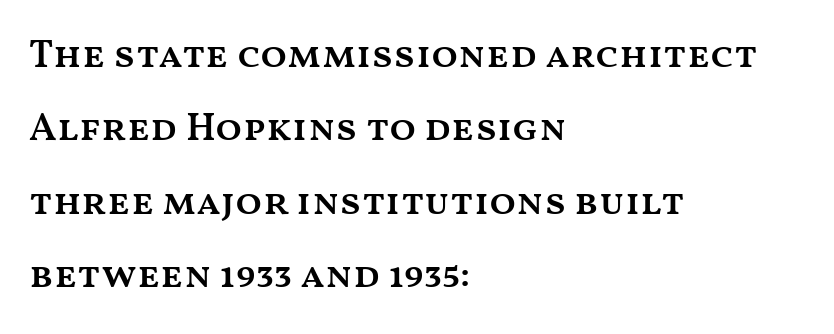
A classic flush-left, rag-right setting is used for this passage. The letters stand straight up with perfectly vertical stems. Semibold letterforms, between regular and bold. You could not count columns in this text — the font is proportionally spaced.
